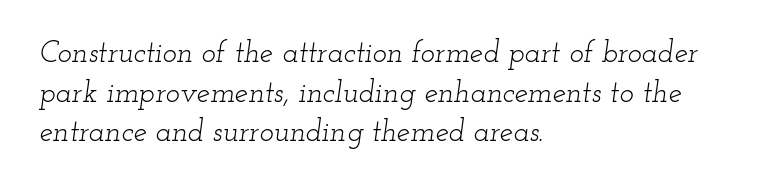
The image shows 30 px light, wide serif type, italic (leaning right); set left-aligned, normal line spacing (1.32x), normal letter spacing, not underlined; low stroke contrast and a small x-height.
